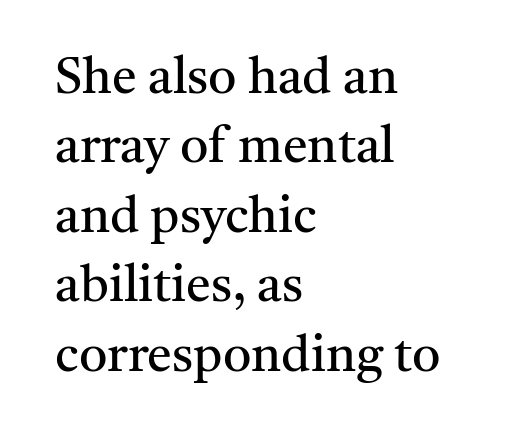
The image shows 50 px regular-weight serif type, upright; set left-aligned, normal line spacing (1.39x), normal letter spacing, not underlined; medium stroke contrast and a medium x-height.
